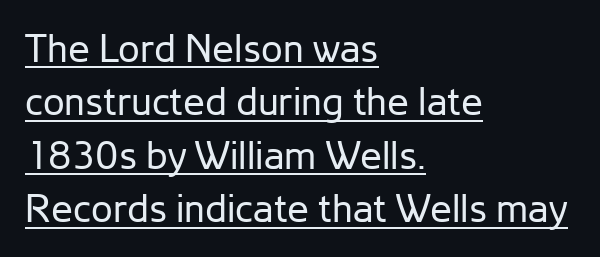
{"serif": "no", "italic": "no", "bold": "no", "weight": "regular", "width": "normal", "stroke_contrast": "low", "x_height": "medium", "monospaced": "no", "underline": "yes", "align": "left", "line_spacing": "normal", "line_spacing_ratio": 1.37, "letter_spacing": "normal", "letter_spacing_em": 0.0, "glyph_px": 39}
